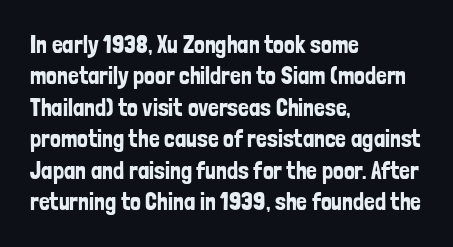
Here the glyphs are tracked normally, forming tight word shapes. Type without underlining. A roman cut, with each character standing at attention. A classic flush-left, rag-right setting is used for this passage.
